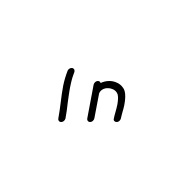
The image shows 73 px regular-weight type, italic (leaning right); set not underlined; low stroke contrast and a large x-height.
